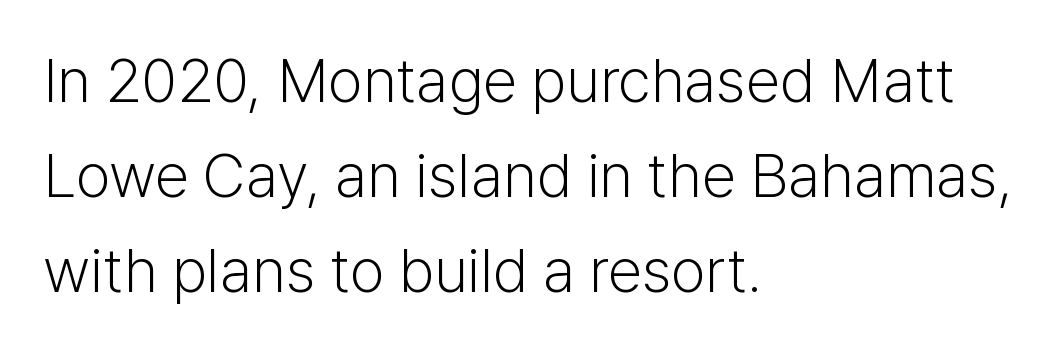
{"serif": "no", "italic": "no", "bold": "no", "weight": "light", "width": "normal", "stroke_contrast": "low", "x_height": "medium", "monospaced": "no", "underline": "no", "align": "left", "line_spacing": "normal", "line_spacing_ratio": 1.53, "letter_spacing": "normal", "letter_spacing_em": 0.0, "glyph_px": 62}
